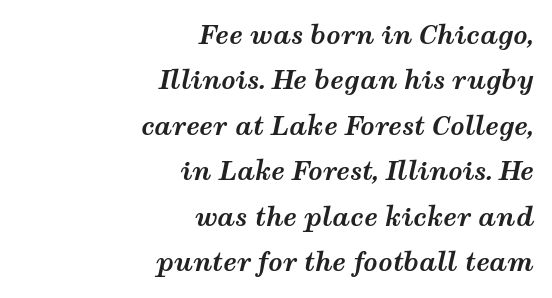
{"italic": "yes", "lean": "right", "slant_degrees": 12, "bold": "yes", "underline": "no", "align": "right", "line_spacing_ratio": 1.82, "letter_spacing": "normal", "letter_spacing_em": 0.0, "glyph_px": 25}
